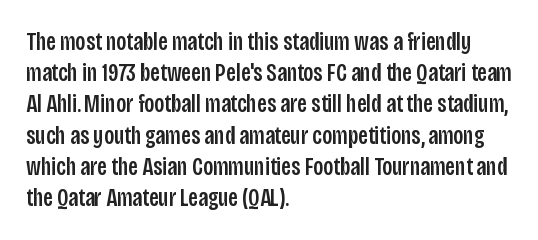
If you drew a line through each stem, it would be perfectly vertical. Leading: standard. The setting favours the left margin, as ordinary paragraphs usually do. Nobody touched the tracking dial on this one. Lines of text with bare space underneath.
